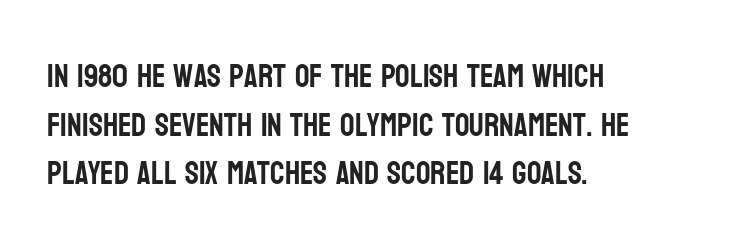
The tracking reads as untouched default to a designer's eye. These lines are rendered in a variable-pitch font. Which margin do the lines hug? The left one — the right edge is uneven. This is roman type, the default non-slanted kind.
